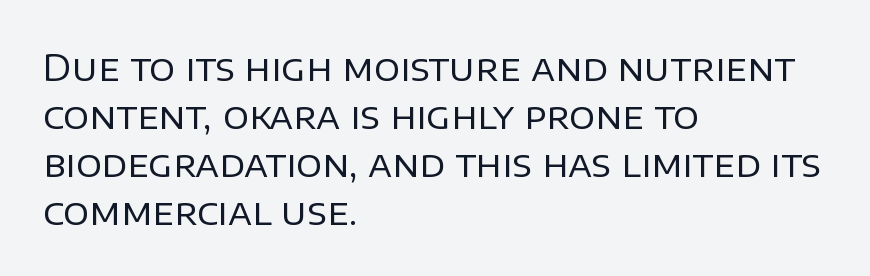
{"serif": "no", "italic": "no", "bold": "no", "weight": "regular", "width": "normal", "stroke_contrast": "low", "x_height": "large", "monospaced": "no", "underline": "no", "align": "left", "line_spacing": "normal", "line_spacing_ratio": 1.33, "letter_spacing": "normal", "letter_spacing_em": 0.0, "glyph_px": 36}
